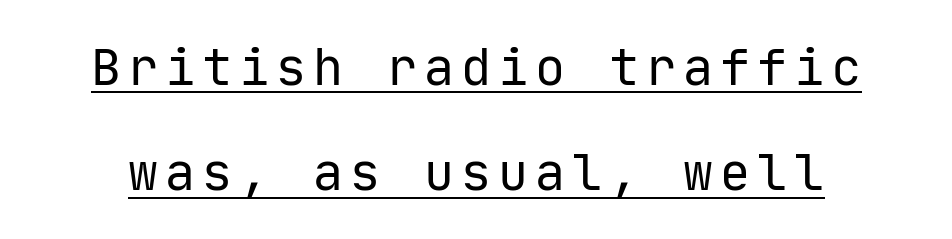
{"serif": "no", "italic": "no", "bold": "no", "weight": "regular", "width": "normal", "stroke_contrast": "low", "x_height": "medium", "monospaced": "yes", "underline": "yes", "line_spacing": "loose", "line_spacing_ratio": 2.11, "glyph_px": 50}
